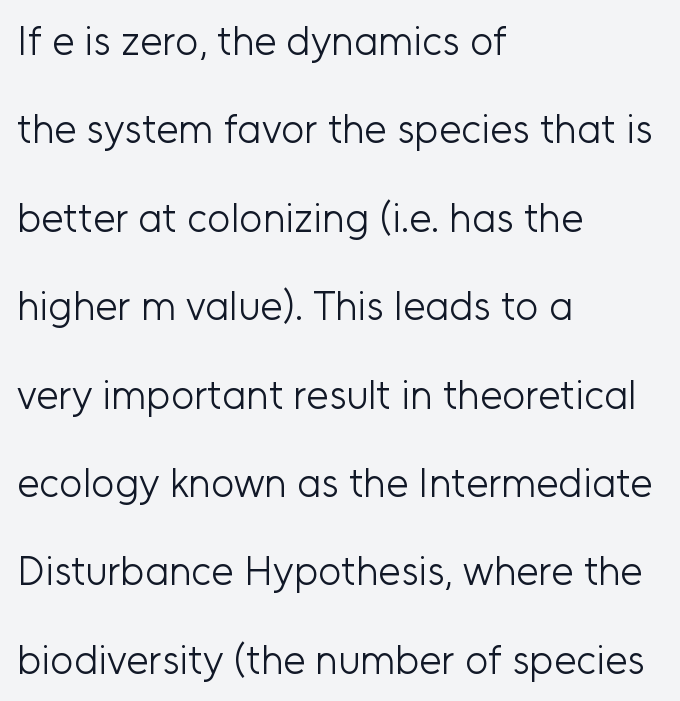
{"serif": "no", "italic": "no", "bold": "no", "weight": "light", "width": "normal", "stroke_contrast": "low", "x_height": "medium", "monospaced": "no", "underline": "no", "align": "left", "line_spacing": "loose", "line_spacing_ratio": 2.21, "letter_spacing": "normal", "letter_spacing_em": 0.0, "glyph_px": 40}
